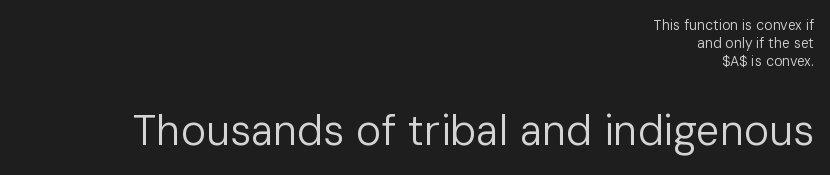
The image shows 42 px regular-weight sans-serif type, upright; set right-aligned, normal line spacing (1.27x), normal letter spacing, not underlined; the second (bottom) block is 3.0x larger; low stroke contrast and a medium x-height.
